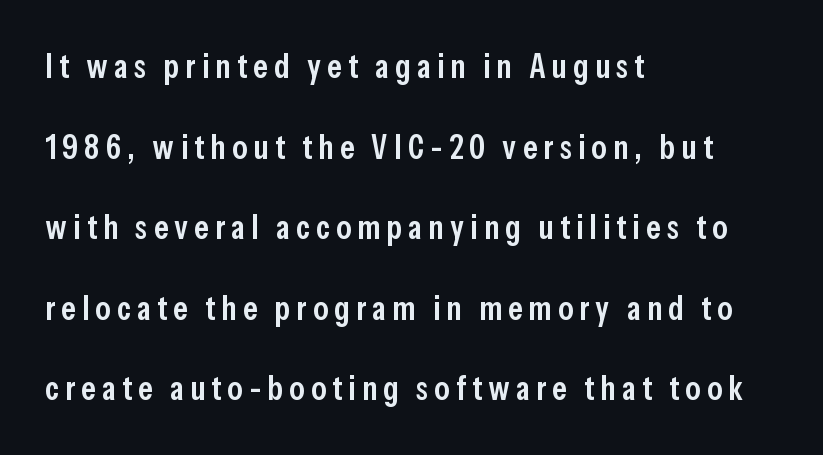
The lettering stays uniformly vertical, giving the passage a roman look. Think of a printed novel: that variable character pitch is what you see here. Notice the wide empty band between every row — that's loose leading. Is the block centered? No — it sits flush against the left margin.
